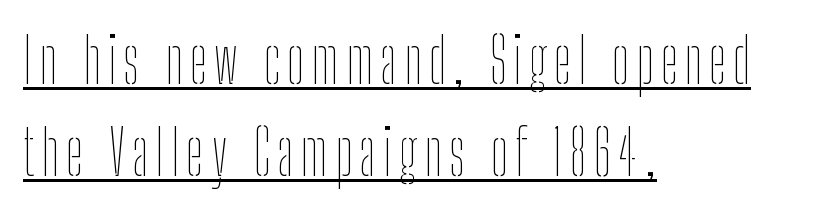
Q: Is the text bold? A: No.
Q: Is the text italic (slanted)? A: No, it is upright.
Q: Is the text underlined? A: Yes.
Q: How is the paragraph aligned? A: Left-aligned.
Q: Is the spacing between lines tight, normal or loose? A: Normal.
Q: Width (condensed, normal, or wide)? A: Condensed.
Q: Stroke contrast? A: Low.
Q: x-height? A: Medium.
Q: Monospaced? A: No.
